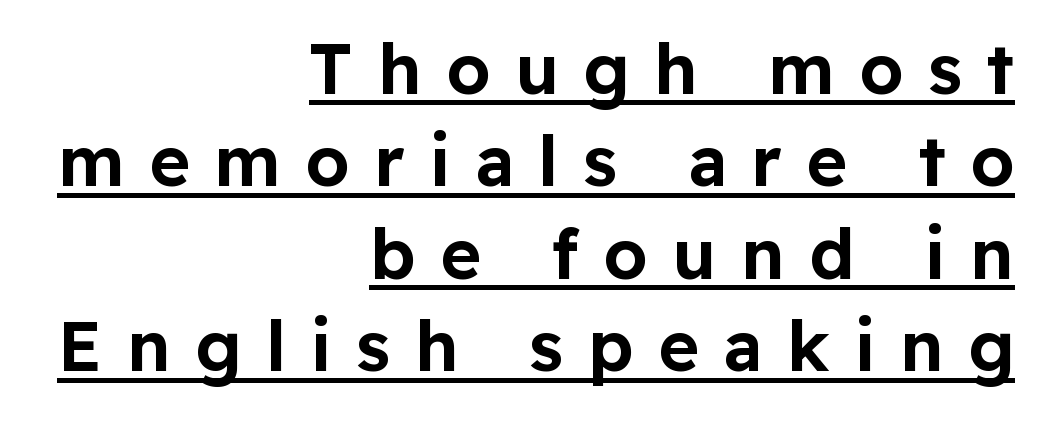
Q: Is the text italic (slanted)? A: No, it is upright.
Q: Is the typeface a serif or a sans-serif typeface? A: Sans-serif.
Q: Is the text underlined? A: Yes.
Q: How is the paragraph aligned? A: Right-aligned.
Q: Is the spacing between letters normal or unusually wide? A: Unusually wide.
Q: Is the spacing between lines tight, normal or loose? A: Normal.
Q: Width (condensed, normal, or wide)? A: Normal.
Q: Stroke contrast? A: Low.
Q: x-height? A: Medium.
Q: Monospaced? A: No.
